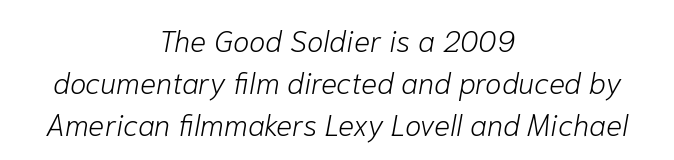
The image shows 30 px light type, italic (leaning right); set centered, normal line spacing (1.4x), normal letter spacing, not underlined; low stroke contrast and a medium x-height.
